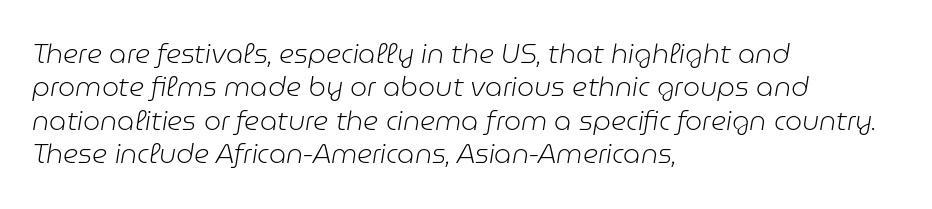
{"italic": "yes", "lean": "right", "slant_degrees": 9, "bold": "no", "underline": "no", "align": "left", "line_spacing_ratio": 1.24, "letter_spacing": "normal", "letter_spacing_em": 0.0, "glyph_px": 27}
